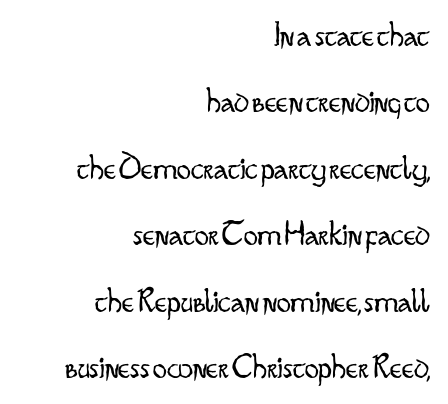
Q: Is the text bold? A: No.
Q: Is the text italic (slanted)? A: No, it is upright.
Q: Is the typeface a serif or a sans-serif typeface? A: Sans-serif.
Q: Is the text underlined? A: No.
Q: How is the paragraph aligned? A: Right-aligned.
Q: Is the spacing between letters normal or unusually wide? A: Normal.
Q: Is the spacing between lines tight, normal or loose? A: Loose.
Q: Width (condensed, normal, or wide)? A: Condensed.
Q: Stroke contrast? A: Low.
Q: x-height? A: Small.
Q: Monospaced? A: No.
